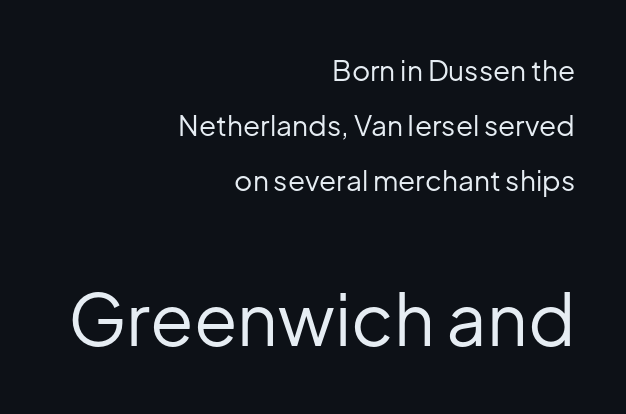
Vertically, the passage feels expansive, rows floating well apart. What stands out about the letter spacing? Nothing — it is the standard amount. The letters advance in unequal steps, a hallmark of proportional type. Whoever set this made the second block the dominant, larger element. No feet cap the strokes, marking this as sans-serif type. Weight: not bold — regular or lighter.
